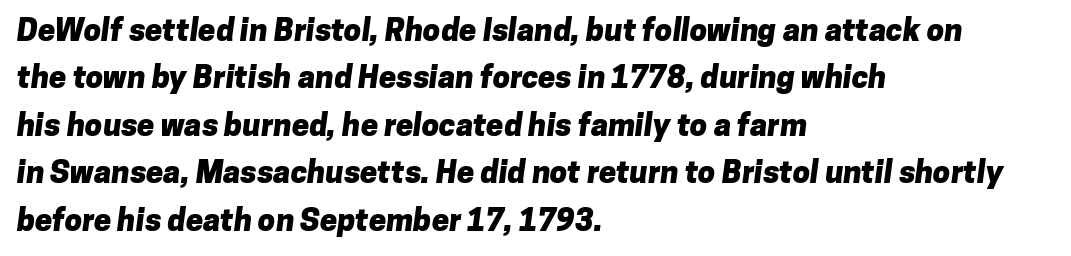
This sample uses plain, unmodified letter spacing. Classification — sans serif. The passage shown is typed in a proportional face where columns would drift. Caption: multi-line text, flush left, ragged right. The passage shown is not underscored anywhere. Is the type bold? Yes — the strokes are clearly thick and heavy.
